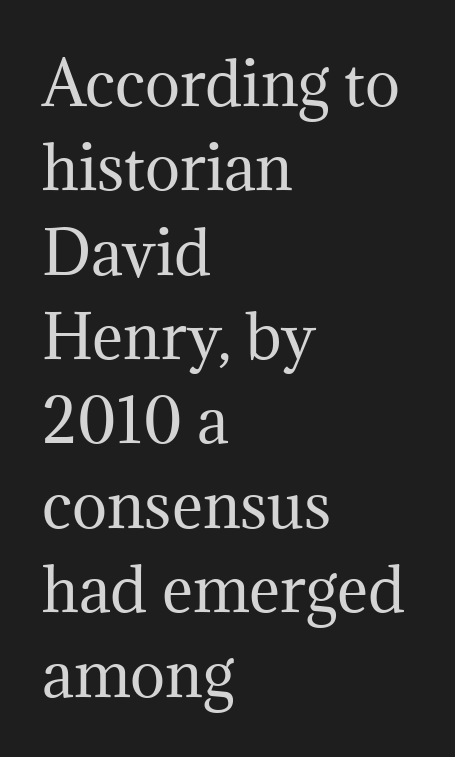
Q: Is the text bold? A: No.
Q: Is the text italic (slanted)? A: No, it is upright.
Q: Is the typeface a serif or a sans-serif typeface? A: Serif.
Q: Is the text underlined? A: No.
Q: How is the paragraph aligned? A: Left-aligned.
Q: Is the spacing between letters normal or unusually wide? A: Normal.
Q: Is the spacing between lines tight, normal or loose? A: Normal.
Q: Width (condensed, normal, or wide)? A: Normal.
Q: Stroke contrast? A: Medium.
Q: x-height? A: Medium.
Q: Monospaced? A: No.
